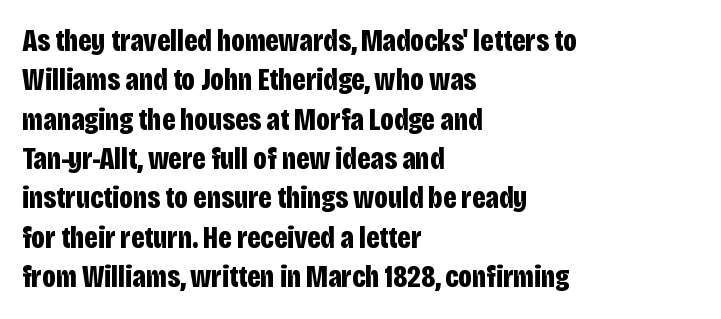
The font family rendered here belongs to the sans-serif group. The paragraph has a hard left edge and a soft right edge. A typesetter would mark this as roman, not italic. Standard letterfit; no display-style spreading of the glyphs. Vertical spacing — default. Compared with an ordinary text face, these strokes are far heavier — a full bold.
